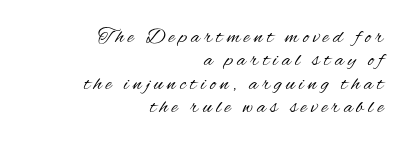
{"bold": "no", "underline": "no", "align": "right", "line_spacing": "tight", "line_spacing_ratio": 1.11, "letter_spacing": "wide", "letter_spacing_em": 0.2, "glyph_px": 21}
